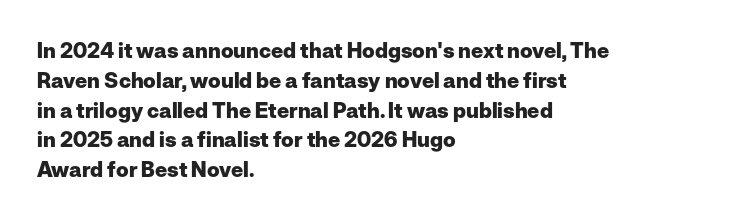
A bare baseline throughout the passage. Heavy-handed strokes throughout: this text is bold. Style check: upright. The setting favours the left margin, as ordinary paragraphs usually do. How are the letters spaced? Ordinarily, with no added tracking.
